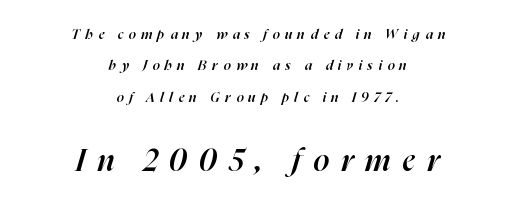
The image shows 31 px semibold type, italic (leaning right); set centered, loose line spacing (2.24x), unusually wide letter spacing (+0.38 em), not underlined; the second (bottom) block is 2.21x larger; high stroke contrast and a medium x-height.
